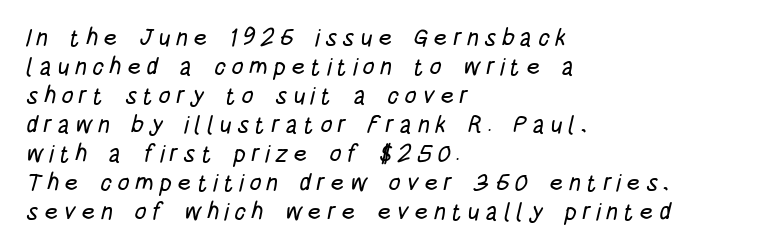
Short and long lines alike share a common starting point at left. Glance below the letters and you will spot only blank space. Inter-character spacing is expanded well beyond the font's built-in metrics.
